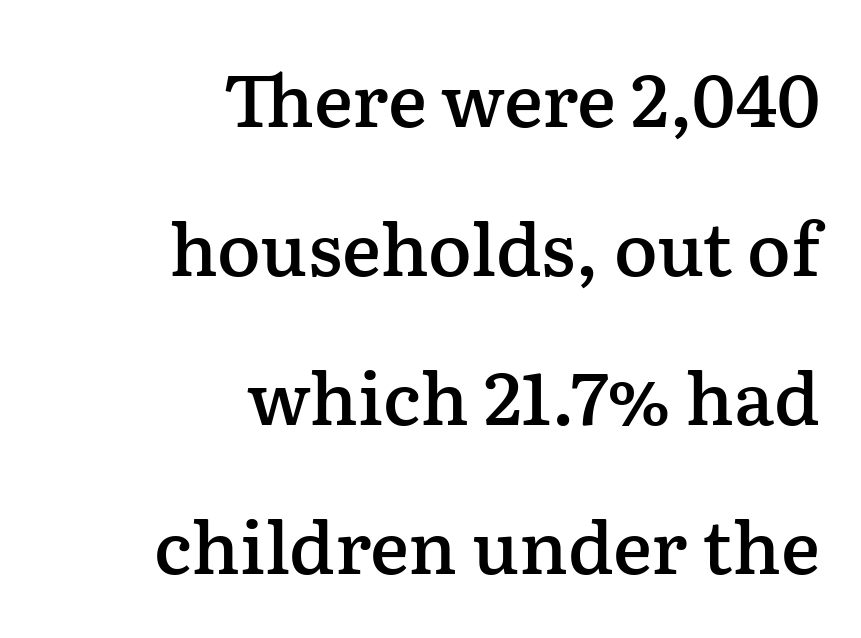
Which margin do the lines hug? The right one — the left edge is uneven. The specimen omits any rule beneath the text block's lines. I'd describe the lettering as semibold — firm but not a full bold. Does extra space separate the letters? No, they use regular spacing. These lines are rendered in a variable-pitch font. Ordinary non-slanted type is in use.
